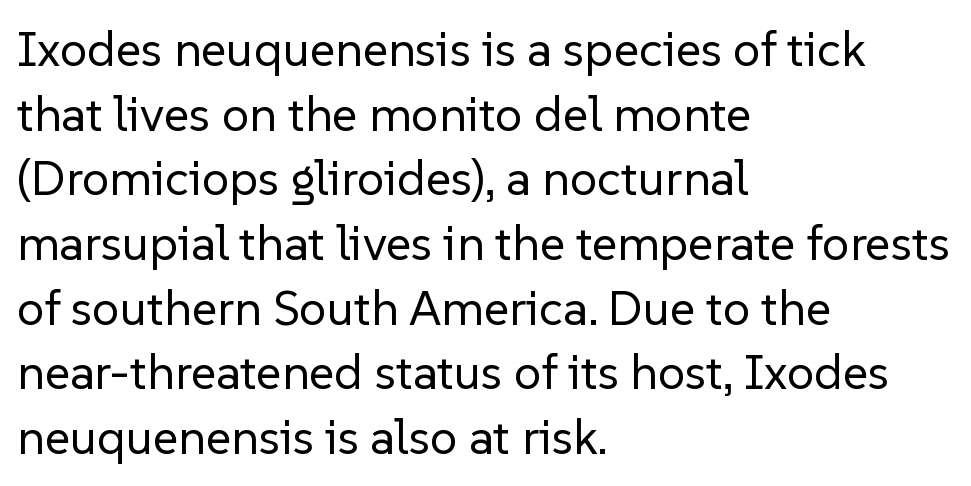
{"serif": "no", "italic": "no", "bold": "no", "weight": "regular", "width": "normal", "stroke_contrast": "low", "x_height": "medium", "monospaced": "no", "underline": "no", "align": "left", "line_spacing": "normal", "line_spacing_ratio": 1.32, "letter_spacing": "normal", "letter_spacing_em": 0.0, "glyph_px": 49}
